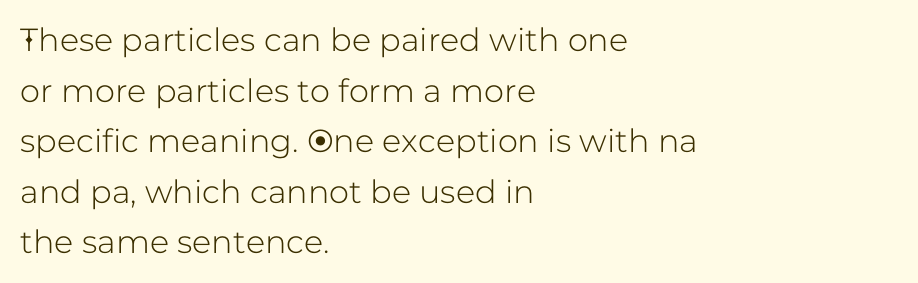
{"serif": "no", "italic": "no", "width": "normal", "stroke_contrast": "low", "x_height": "medium", "monospaced": "no", "underline": "no", "align": "left", "line_spacing": "normal", "line_spacing_ratio": 1.58, "letter_spacing": "normal", "letter_spacing_em": 0.0, "glyph_px": 32}
